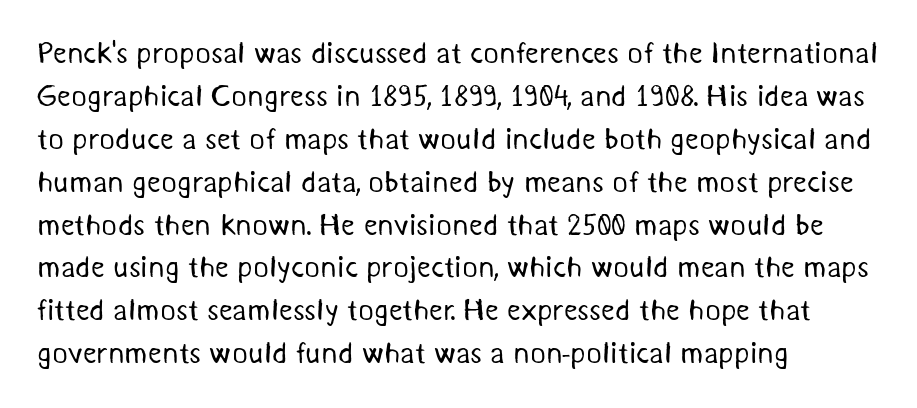
The image shows 30 px regular-weight sans-serif type; set left-aligned, normal line spacing (1.43x), normal letter spacing, not underlined; medium stroke contrast and a medium x-height.
